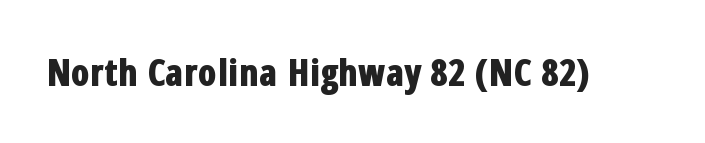
{"serif": "no", "italic": "no", "bold": "yes", "weight": "bold", "width": "condensed", "stroke_contrast": "low", "x_height": "medium", "monospaced": "no", "underline": "no", "letter_spacing": "normal", "letter_spacing_em": 0.0, "glyph_px": 37}
